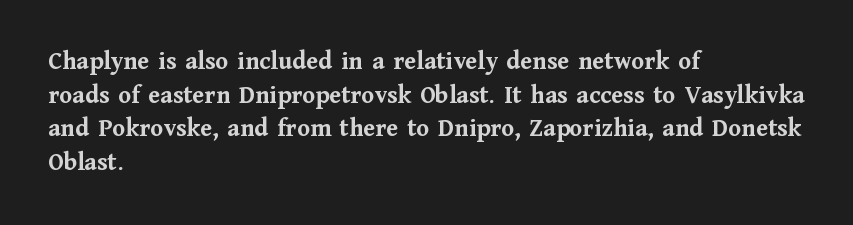
Q: Is the text bold? A: Yes.
Q: Is the text italic (slanted)? A: No, it is upright.
Q: Is the text underlined? A: No.
Q: How is the paragraph aligned? A: Left-aligned.
Q: Is the spacing between letters normal or unusually wide? A: Normal.
Q: Is the spacing between lines tight, normal or loose? A: Normal.
